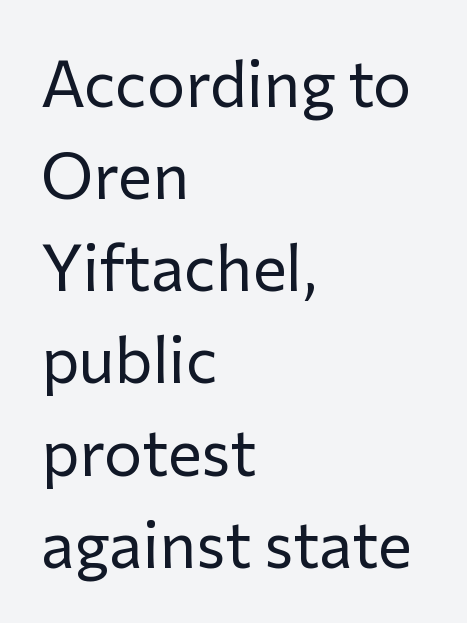
{"serif": "no", "italic": "no", "bold": "no", "weight": "regular", "width": "normal", "stroke_contrast": "low", "x_height": "medium", "monospaced": "no", "underline": "no", "align": "left", "line_spacing": "normal", "line_spacing_ratio": 1.44, "letter_spacing": "normal", "letter_spacing_em": 0.0, "glyph_px": 64}
